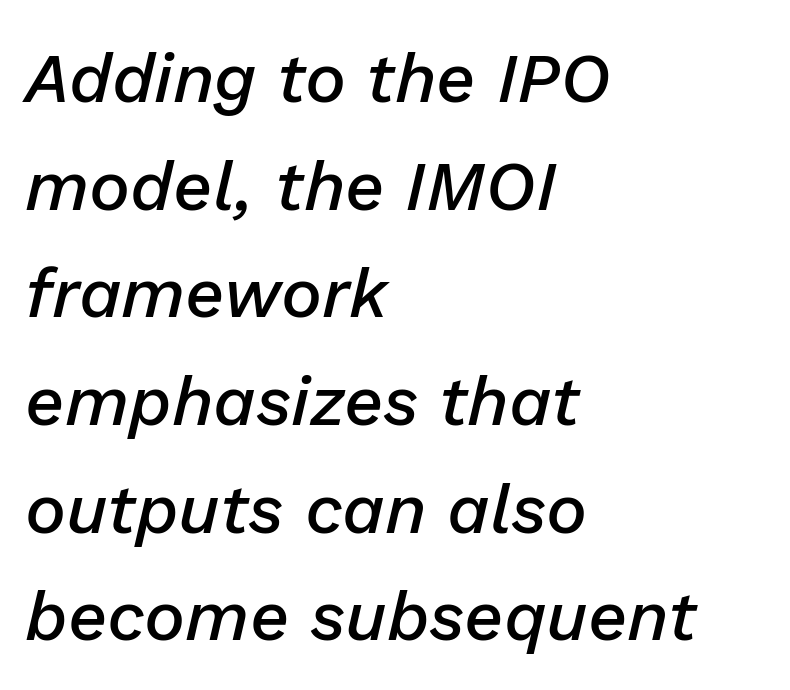
Q: Is the text bold? A: Semi-bold.
Q: Is the text italic (slanted)? A: Yes, it leans right by about 13 degrees.
Q: Is the text underlined? A: No.
Q: How is the paragraph aligned? A: Left-aligned.
Q: Is the spacing between letters normal or unusually wide? A: Normal.
Q: Is the spacing between lines tight, normal or loose? A: Normal.
Q: Width (condensed, normal, or wide)? A: Normal.
Q: Stroke contrast? A: Low.
Q: x-height? A: Medium.
Q: Monospaced? A: No.
